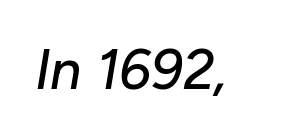
Each letter keeps its own natural width here, so spacing adapts to shape. The string is rendered with underlining switched off. You could call the tracking neutral — neither tight nor loose. Looking at the ascenders, they clearly lean.
